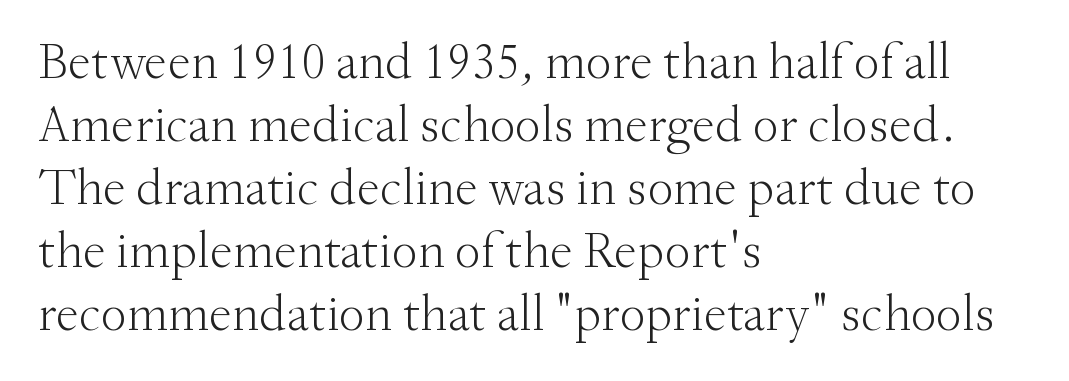
The image shows 52 px light serif type, upright; set left-aligned, line spacing 1.21x, normal letter spacing, not underlined; medium stroke contrast and a small x-height.
